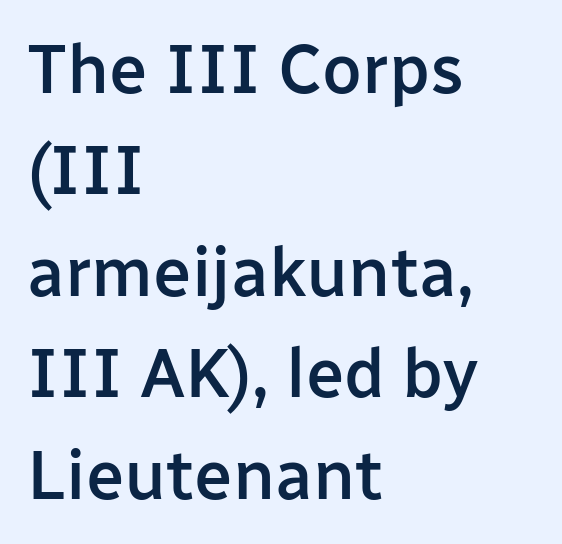
The lines sit at an ordinary, default distance from one another. Observe the ordinary spacing: letters are neighbours, not strangers. The letters advance in unequal steps, a hallmark of proportional type. In terms of posture, this sample is upright. Are there feet on the stems? There aren't — it's a sans.
